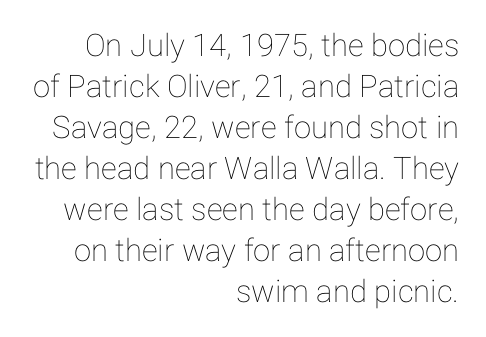
{"italic": "no", "width": "normal", "stroke_contrast": "low", "x_height": "medium", "monospaced": "no", "underline": "no", "align": "right", "line_spacing": "normal", "line_spacing_ratio": 1.32, "letter_spacing": "normal", "letter_spacing_em": 0.0, "glyph_px": 31}
